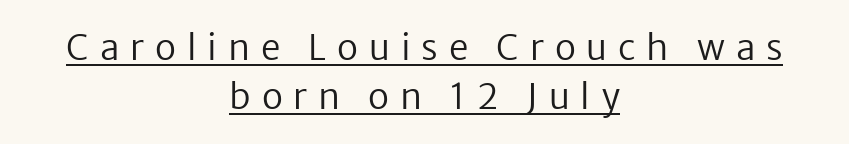
The image shows 35 px regular-weight sans-serif type, upright; set centered, normal line spacing (1.39x), unusually wide letter spacing (+0.31 em), underlined; low stroke contrast and a medium x-height.
